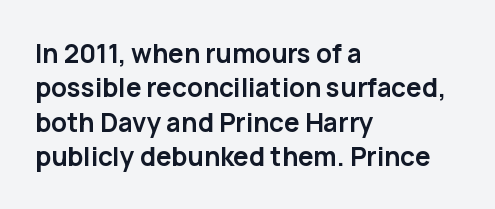
Q: Is the text bold? A: Yes.
Q: Is the text italic (slanted)? A: No, it is upright.
Q: Is the text underlined? A: No.
Q: How is the paragraph aligned? A: Left-aligned.
Q: Is the spacing between letters normal or unusually wide? A: Normal.
Q: Is the spacing between lines tight, normal or loose? A: Normal.
